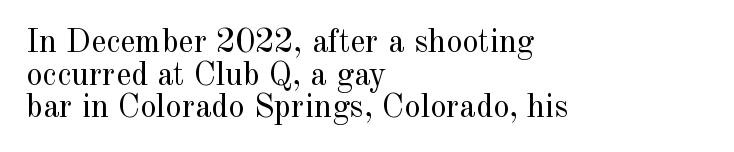
{"serif": "yes", "italic": "no", "bold": "no", "weight": "regular", "width": "normal", "x_height": "small", "monospaced": "no", "underline": "no", "align": "left", "line_spacing": "tight", "line_spacing_ratio": 0.99, "letter_spacing": "normal", "letter_spacing_em": 0.0, "glyph_px": 33}
